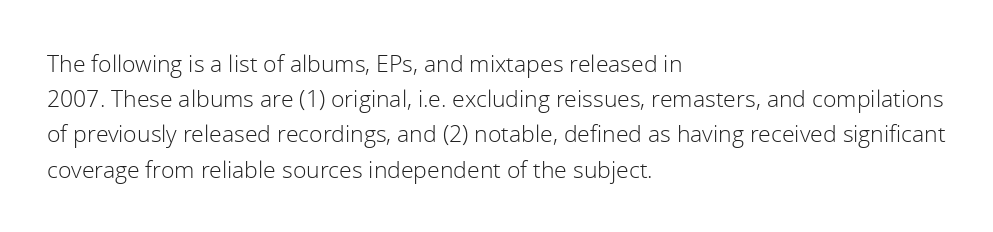
Q: Is the text bold? A: No.
Q: Is the text italic (slanted)? A: No, it is upright.
Q: Is the text underlined? A: No.
Q: How is the paragraph aligned? A: Left-aligned.
Q: Is the spacing between letters normal or unusually wide? A: Normal.
Q: Is the spacing between lines tight, normal or loose? A: Normal.
